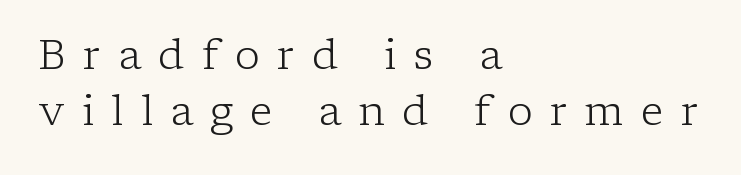
Q: Is the text bold? A: No.
Q: Is the text italic (slanted)? A: No, it is upright.
Q: Is the typeface a serif or a sans-serif typeface? A: Serif.
Q: Is the text underlined? A: No.
Q: How is the paragraph aligned? A: Left-aligned.
Q: Is the spacing between letters normal or unusually wide? A: Unusually wide.
Q: Is the spacing between lines tight, normal or loose? A: Normal.
Q: Width (condensed, normal, or wide)? A: Normal.
Q: Stroke contrast? A: Low.
Q: x-height? A: Medium.
Q: Monospaced? A: No.
